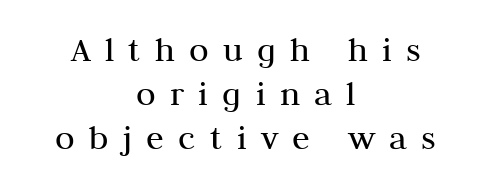
Q: Is the text bold? A: No.
Q: Is the text italic (slanted)? A: No, it is upright.
Q: Is the typeface a serif or a sans-serif typeface? A: Serif.
Q: Is the text underlined? A: No.
Q: How is the paragraph aligned? A: Centered.
Q: Is the spacing between letters normal or unusually wide? A: Unusually wide.
Q: Width (condensed, normal, or wide)? A: Normal.
Q: Stroke contrast? A: Medium.
Q: x-height? A: Medium.
Q: Monospaced? A: No.
